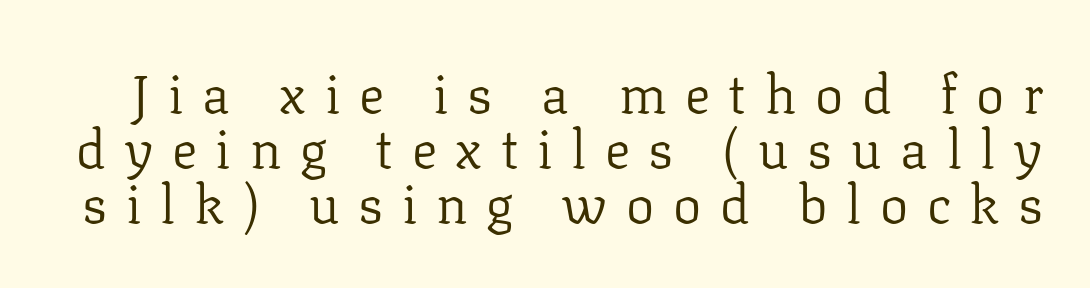
One glance says dense: line gaps are narrower than usual. This sample has the flowing, uneven cadence of proportional lettering. You could only call the tracking loose — the letters float apart. The strokes carry an ordinary text weight at most.
